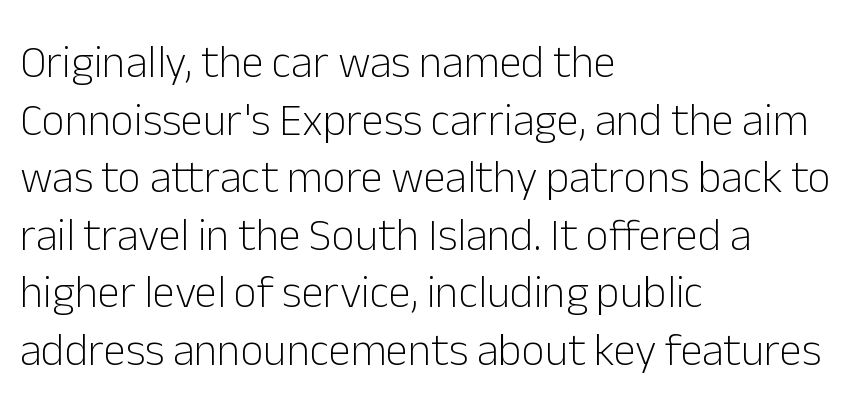
{"serif": "no", "italic": "no", "bold": "no", "weight": "light", "width": "normal", "stroke_contrast": "low", "x_height": "medium", "monospaced": "no", "underline": "no", "align": "left", "line_spacing": "normal", "line_spacing_ratio": 1.28, "letter_spacing": "normal", "letter_spacing_em": 0.0, "glyph_px": 45}
